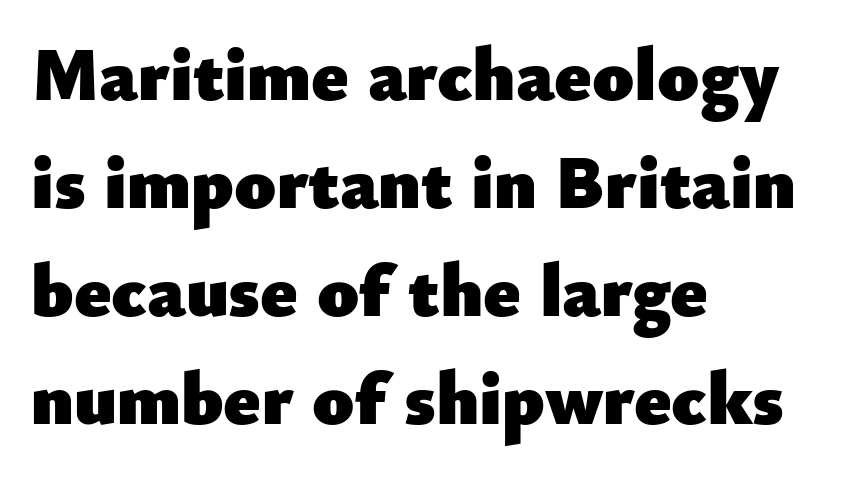
The image shows 75 px heavy sans-serif type, upright; set left-aligned, normal line spacing (1.44x), normal letter spacing, not underlined; low stroke contrast and a small x-height.
